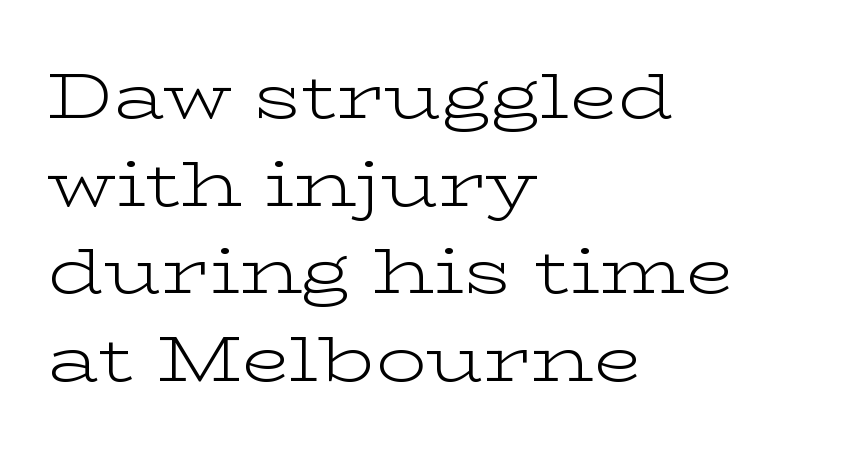
The image shows 63 px light, wide serif type, upright; set left-aligned, normal line spacing (1.39x), normal letter spacing, not underlined; low stroke contrast and a medium x-height.
